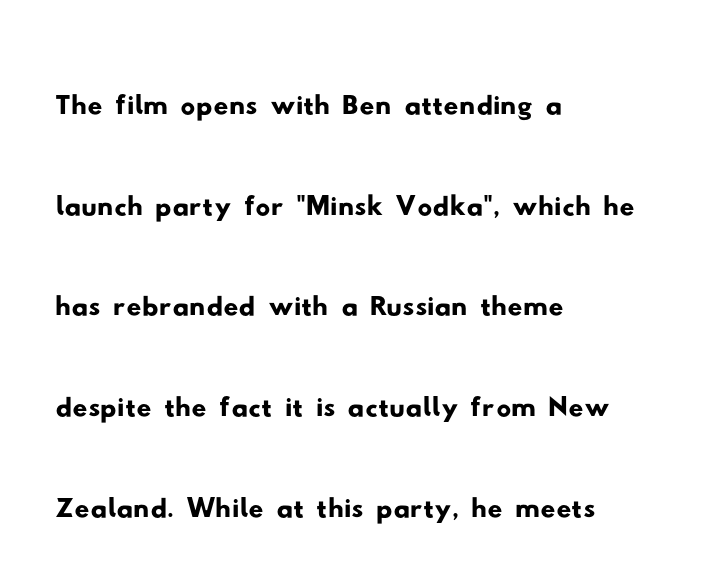
The setting favours the left margin, as ordinary paragraphs usually do. Inter-character spacing is left at the font's built-in metrics. Think of a printed novel: that variable character pitch is what you see here. The designer went with a sans here, leaving each stem footless.
